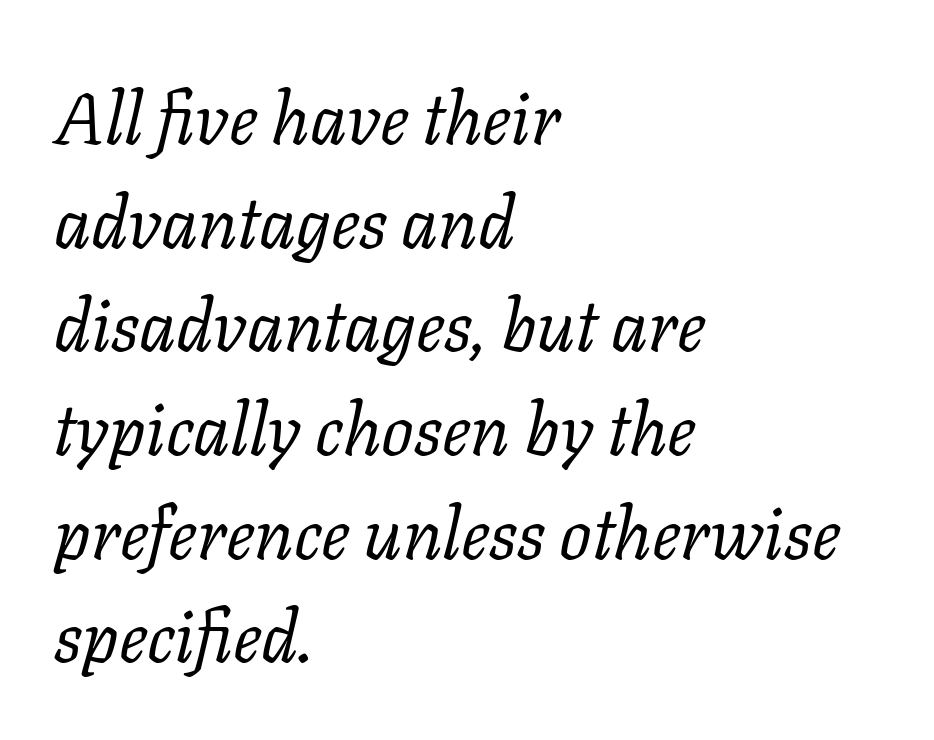
The image shows 72 px regular-weight serif type, italic (leaning right); set left-aligned, normal line spacing (1.44x), normal letter spacing, not underlined; low stroke contrast and a medium x-height.
